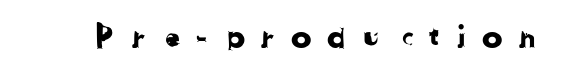
Words float on clear page, feet unadorned. The rendering inserts visible extra space after every character. Unlike a traditional serif, this face leaves its strokes unadorned. Do the characters align in a grid? No, the font is proportional.
